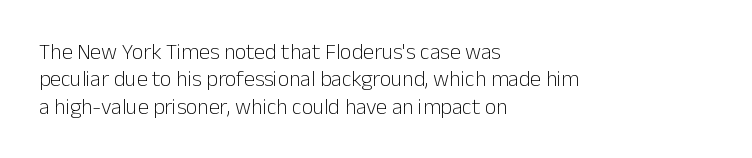
The image shows 22 px text type, upright; set left-aligned, line spacing 1.24x, normal letter spacing, not underlined.
